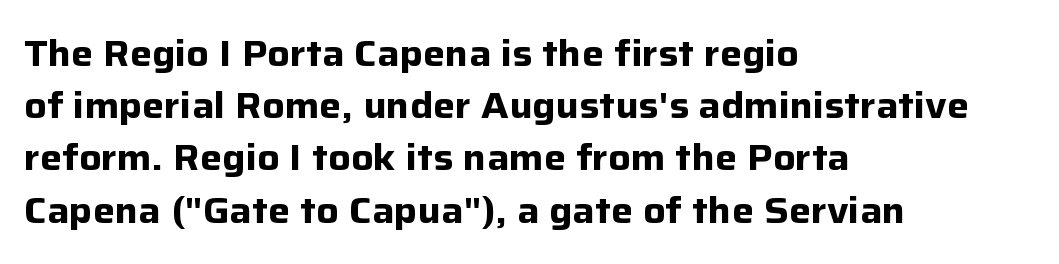
The image shows 37 px bold sans-serif type, upright; set left-aligned, normal line spacing (1.41x), normal letter spacing, not underlined; low stroke contrast and a medium x-height.
